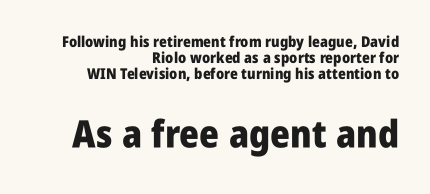
The passage shown is typeset with a sans-serif family. Typographic density is high because the face is bold. In terms of leading, this rendering errs on the cramped side. The zone under the glyphs is completely vacant. There is no visible air inserted between adjacent glyphs.
